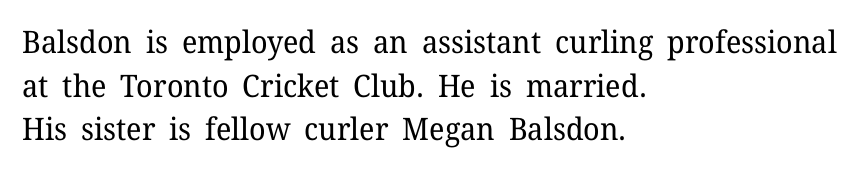
The image shows 31 px regular-weight serif type, upright; set left-aligned, normal line spacing (1.41x), normal letter spacing, not underlined; low stroke contrast and a medium x-height.
